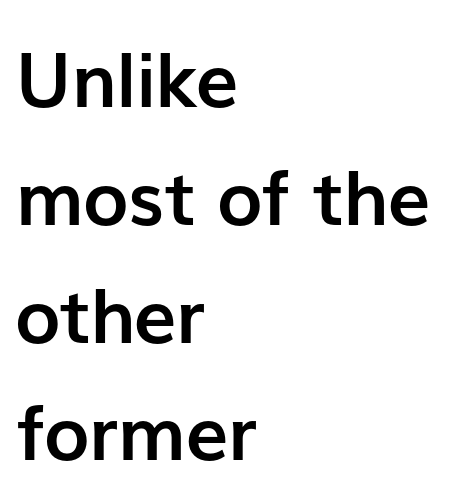
Q: Is the text bold? A: Yes.
Q: Is the text italic (slanted)? A: No, it is upright.
Q: Is the typeface a serif or a sans-serif typeface? A: Sans-serif.
Q: Is the text underlined? A: No.
Q: How is the paragraph aligned? A: Left-aligned.
Q: Is the spacing between letters normal or unusually wide? A: Normal.
Q: Is the spacing between lines tight, normal or loose? A: Normal.
Q: Width (condensed, normal, or wide)? A: Normal.
Q: Stroke contrast? A: Low.
Q: x-height? A: Medium.
Q: Monospaced? A: No.
